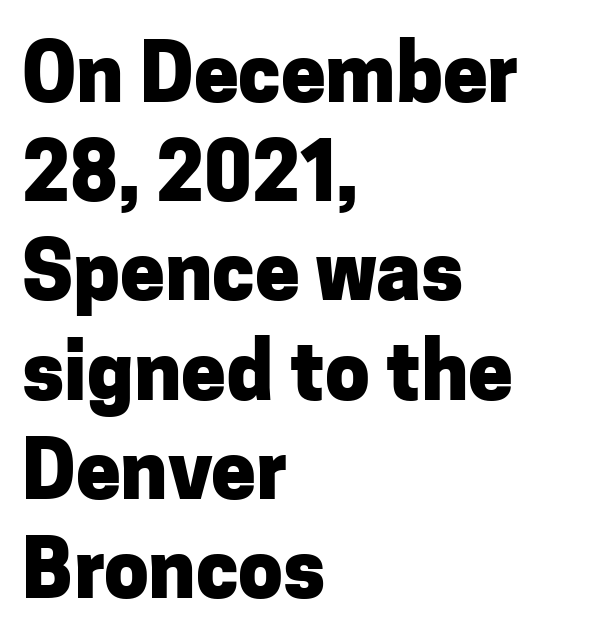
The image shows 80 px heavy sans-serif type, upright; set left-aligned, line spacing 1.24x, normal letter spacing, not underlined; low stroke contrast and a medium x-height.
